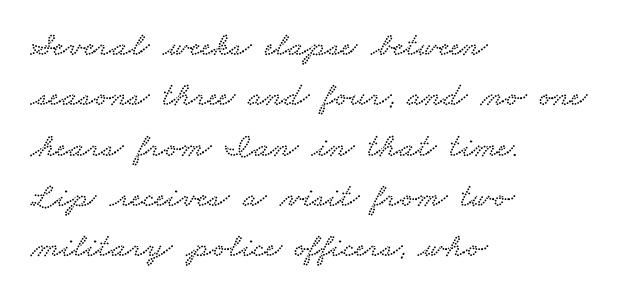
Q: Is the typeface a serif or a sans-serif typeface? A: Serif.
Q: Is the text underlined? A: No.
Q: How is the paragraph aligned? A: Left-aligned.
Q: Is the spacing between letters normal or unusually wide? A: Normal.
Q: Is the spacing between lines tight, normal or loose? A: Normal.
Q: Width (condensed, normal, or wide)? A: Wide.
Q: Stroke contrast? A: Low.
Q: x-height? A: Small.
Q: Monospaced? A: No.
